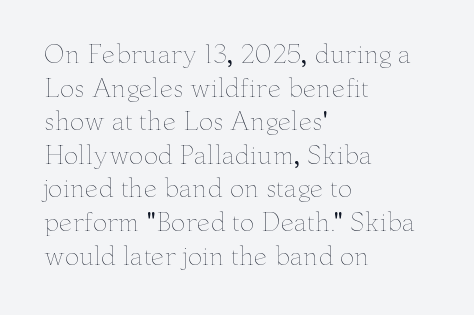
Q: Is the text bold? A: No.
Q: Is the text italic (slanted)? A: No, it is upright.
Q: Is the text underlined? A: No.
Q: How is the paragraph aligned? A: Left-aligned.
Q: Is the spacing between letters normal or unusually wide? A: Normal.
Q: Is the spacing between lines tight, normal or loose? A: Normal.
